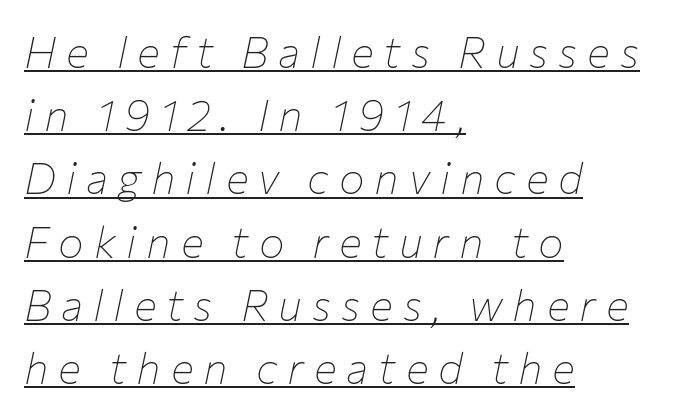
{"italic": "yes", "lean": "right", "slant_degrees": 12, "bold": "no", "weight": "thin", "width": "normal", "stroke_contrast": "low", "x_height": "medium", "monospaced": "no", "underline": "yes", "align": "left", "line_spacing": "normal", "line_spacing_ratio": 1.47, "letter_spacing": "wide", "letter_spacing_em": 0.23, "glyph_px": 43}
